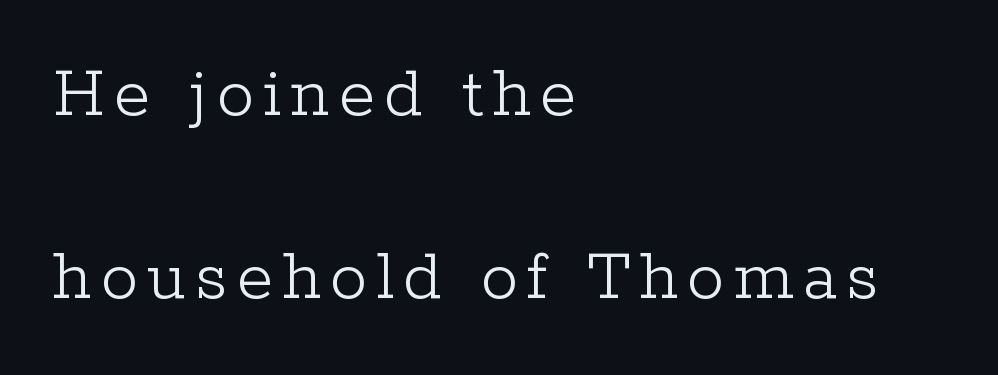
Q: Is the text bold? A: No.
Q: Is the text italic (slanted)? A: No, it is upright.
Q: Is the typeface a serif or a sans-serif typeface? A: Serif.
Q: Is the text underlined? A: No.
Q: How is the paragraph aligned? A: Left-aligned.
Q: Is the spacing between lines tight, normal or loose? A: Loose.
Q: Width (condensed, normal, or wide)? A: Normal.
Q: Stroke contrast? A: Low.
Q: x-height? A: Medium.
Q: Monospaced? A: No.
